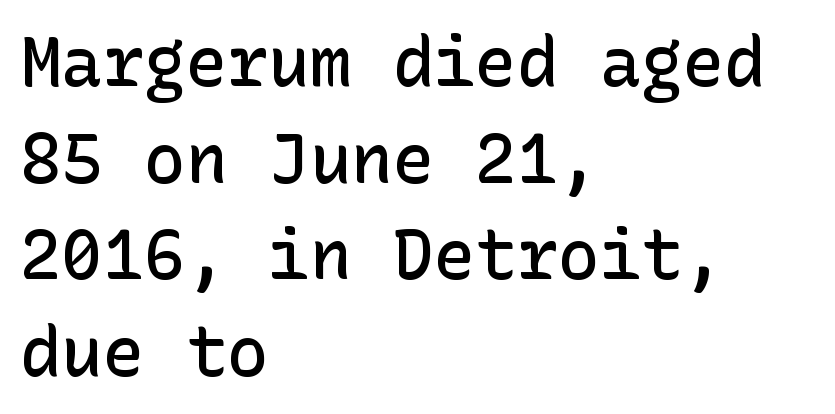
{"serif": "no", "italic": "no", "bold": "semi", "weight": "semibold", "width": "normal", "stroke_contrast": "low", "x_height": "medium", "underline": "no", "align": "left", "line_spacing": "normal", "line_spacing_ratio": 1.4, "letter_spacing": "normal", "letter_spacing_em": 0.0, "glyph_px": 69}
